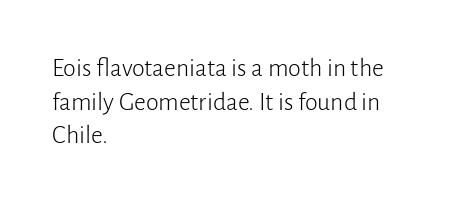
Interline gaps are of average width in this sample. In terms of posture, this sample is upright. Teacher's note: observe the even left margin — that is flush-left alignment. The cut favours lightness, reaching ordinary text weight at its darkest.
